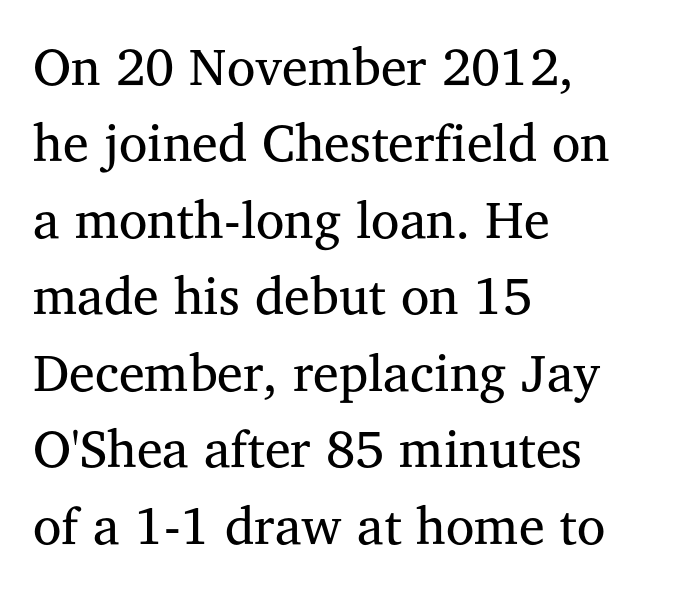
The image shows 52 px regular-weight serif type, upright; set left-aligned, normal line spacing (1.47x), normal letter spacing, not underlined; medium stroke contrast and a medium x-height.
